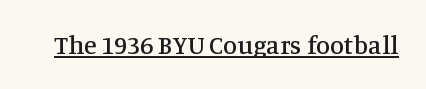
The image shows 26 px text type, upright; set normal letter spacing, underlined.
